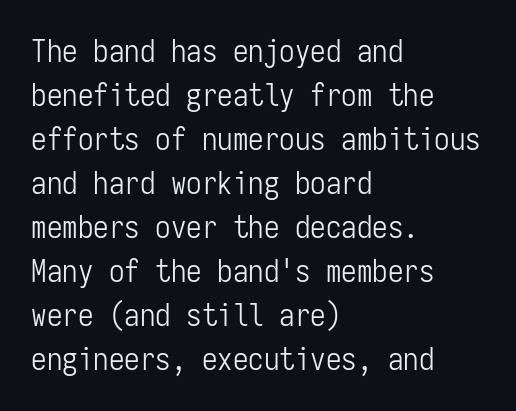
Underlining? Definitely not there. No extra ink here — the face is not bold. The gaps between neighbouring characters are ordinary and unremarkable. Line spacing here is normal. This sample has the even, mechanical cadence of fixed-width lettering.
